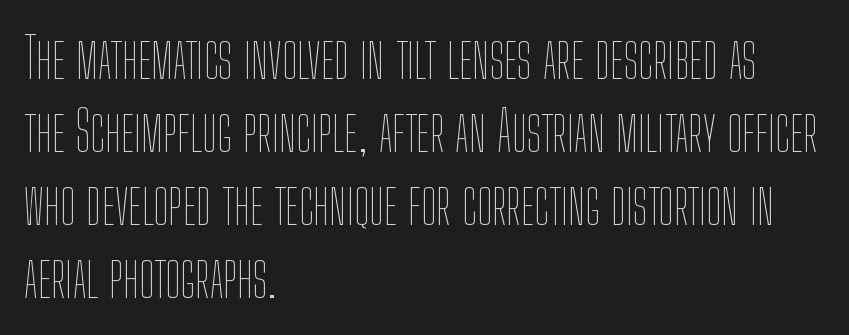
Horizontal alignment here is leftward, the default for most running prose. Nothing heavy about these letters — not bold at all. Honestly, the letter spacing is just normal — you wouldn't notice it. The rendering uses a moderate line-height, typical for paragraphs. Do the letters lean? They stand straight.
